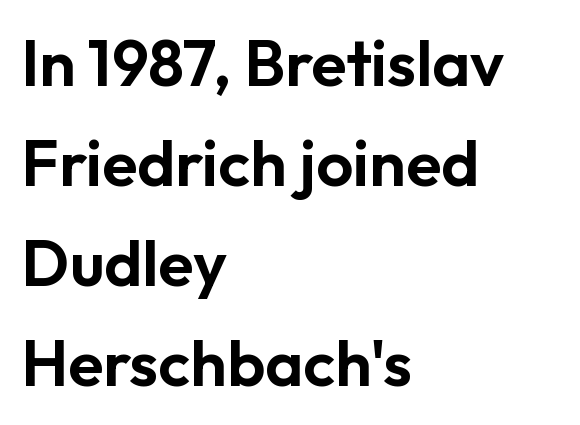
Glance below the letters and you will spot only blank space. Serif or sans? Sans — the stroke terminals are bare. Leftover space on each line is placed entirely after the last word. The face used here is rendered with its standard letterfit. Students, observe: this is what conventionally led text looks like. Vertical strokes here are truly vertical.
